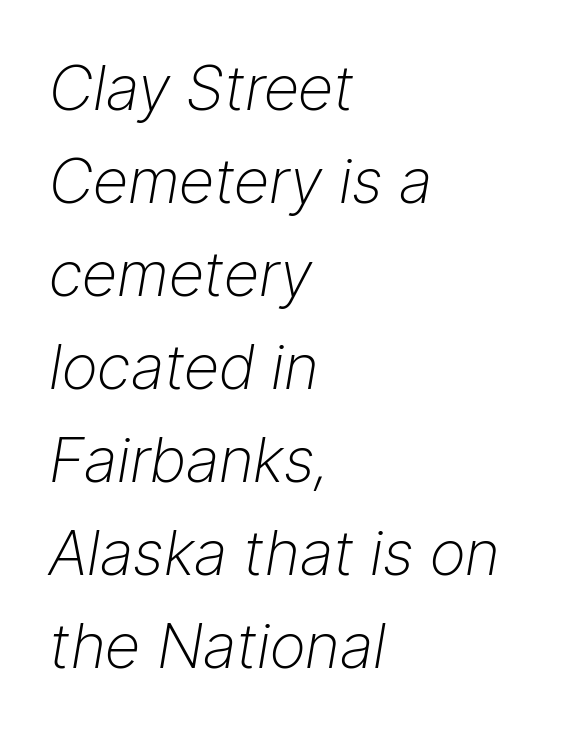
Line spacing here is normal. Do the characters align in a grid? No, the font is proportional. The lines are quadded left. Caption: standard tracking, unaltered. The specimen reads as italic at a glance.
